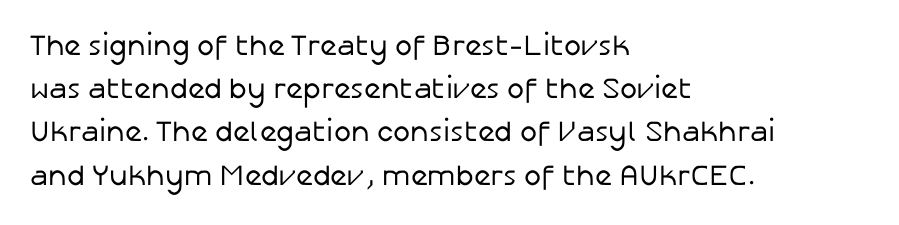
{"serif": "no", "italic": "no", "bold": "no", "weight": "regular", "width": "normal", "stroke_contrast": "low", "x_height": "medium", "monospaced": "no", "underline": "no", "align": "left", "line_spacing": "normal", "line_spacing_ratio": 1.49, "letter_spacing": "normal", "letter_spacing_em": 0.0, "glyph_px": 29}
